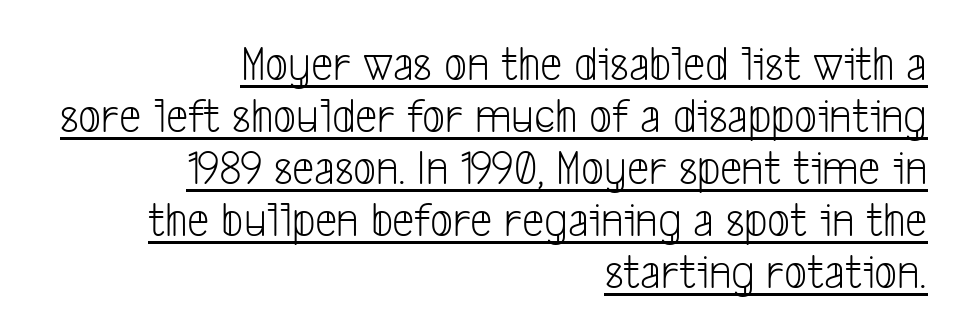
The image shows 50 px light, condensed sans-serif type; set right-aligned, tight line spacing (1.04x), normal letter spacing, underlined; low stroke contrast and a medium x-height.
